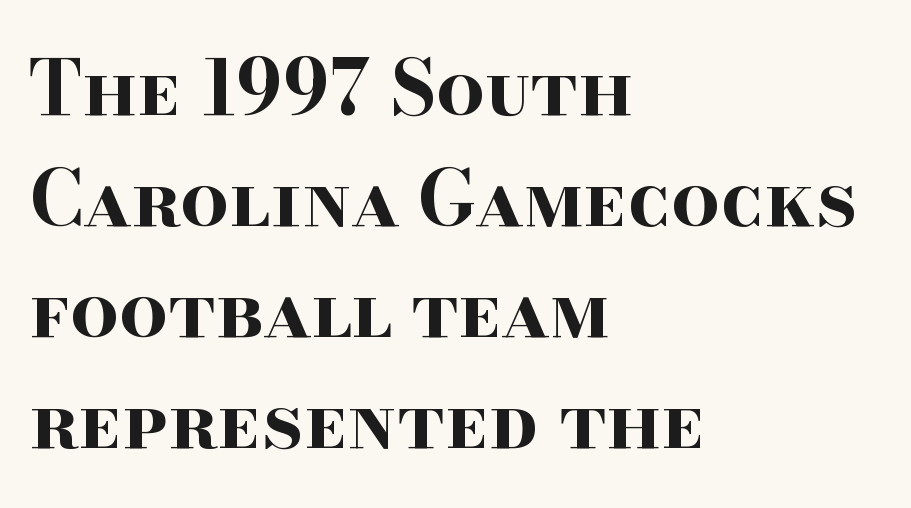
Q: Is the text bold? A: Yes.
Q: Is the text italic (slanted)? A: No, it is upright.
Q: Is the typeface a serif or a sans-serif typeface? A: Serif.
Q: Is the text underlined? A: No.
Q: How is the paragraph aligned? A: Left-aligned.
Q: Is the spacing between letters normal or unusually wide? A: Normal.
Q: Is the spacing between lines tight, normal or loose? A: Normal.
Q: Width (condensed, normal, or wide)? A: Wide.
Q: Stroke contrast? A: High.
Q: x-height? A: Small.
Q: Monospaced? A: No.
